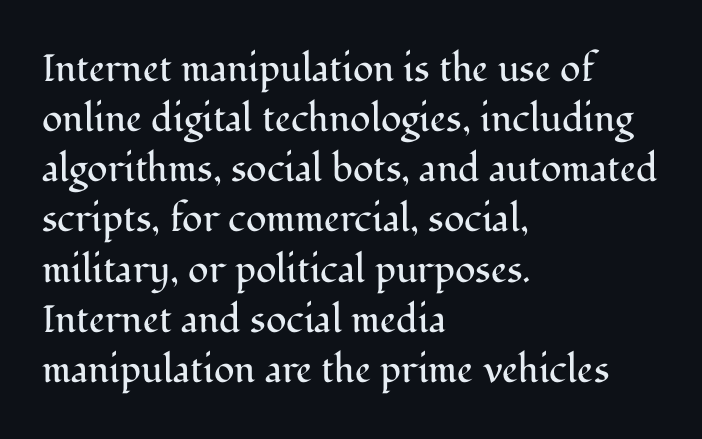
The image shows 38 px regular-weight serif type, upright; set left-aligned, normal line spacing (1.32x), normal letter spacing, not underlined; medium stroke contrast and a medium x-height.
